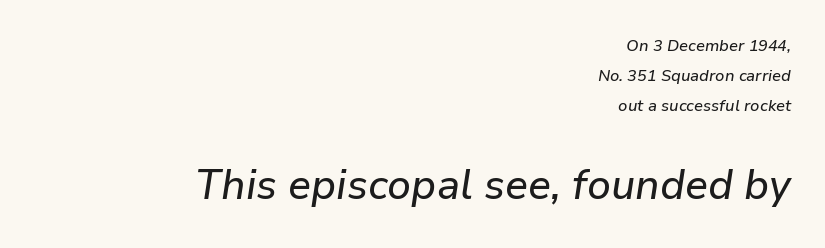
Q: Is the text italic (slanted)? A: Yes, it leans right by about 9 degrees.
Q: Is the text underlined? A: No.
Q: How is the paragraph aligned? A: Right-aligned.
Q: Is the spacing between letters normal or unusually wide? A: Normal.
Q: Which block of text is set in a larger size, the first (top) or the second (bottom)? A: The second (bottom) one.
Q: Width (condensed, normal, or wide)? A: Normal.
Q: Stroke contrast? A: Low.
Q: x-height? A: Medium.
Q: Monospaced? A: No.
